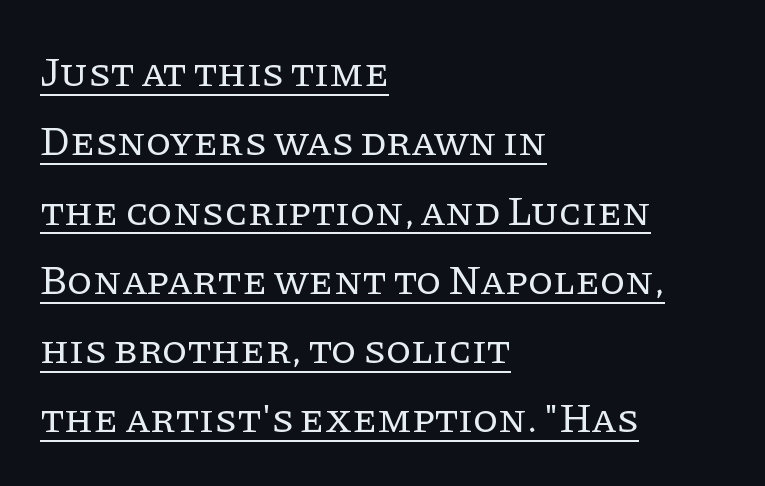
Q: Is the text bold? A: No.
Q: Is the text italic (slanted)? A: No, it is upright.
Q: Is the typeface a serif or a sans-serif typeface? A: Serif.
Q: Is the text underlined? A: Yes.
Q: How is the paragraph aligned? A: Left-aligned.
Q: Is the spacing between letters normal or unusually wide? A: Normal.
Q: Is the spacing between lines tight, normal or loose? A: Normal.
Q: Width (condensed, normal, or wide)? A: Normal.
Q: Stroke contrast? A: Low.
Q: x-height? A: Large.
Q: Monospaced? A: No.
